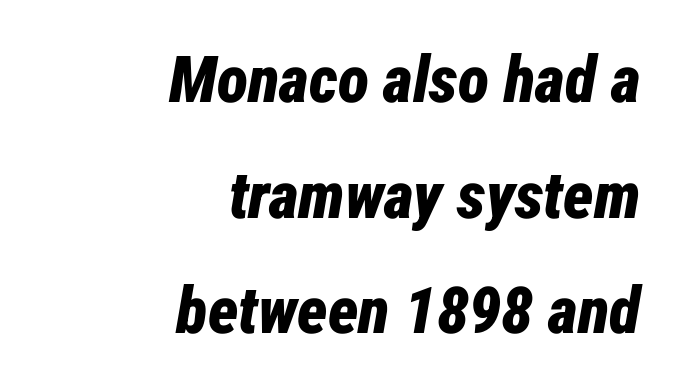
The glyphs look as if they've been sheared to an angle. How heavy is the stroke? Heavy — this is a bold. This rendering leaves character spacing at its baseline value. Check under the words: just untouched page.
